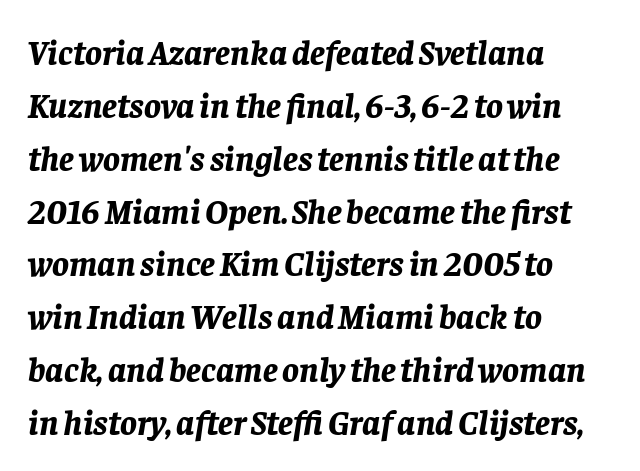
{"italic": "yes", "lean": "right", "slant_degrees": 8, "bold": "yes", "weight": "bold", "width": "normal", "stroke_contrast": "low", "x_height": "large", "monospaced": "no", "underline": "no", "align": "left", "line_spacing": "normal", "line_spacing_ratio": 1.51, "letter_spacing": "normal", "letter_spacing_em": 0.0, "glyph_px": 35}
